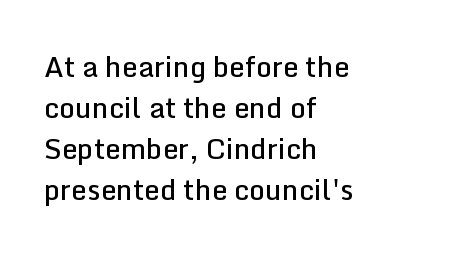
The image shows 28 px semibold sans-serif type, upright; set left-aligned, normal line spacing (1.47x), normal letter spacing, not underlined; low stroke contrast and a medium x-height.
